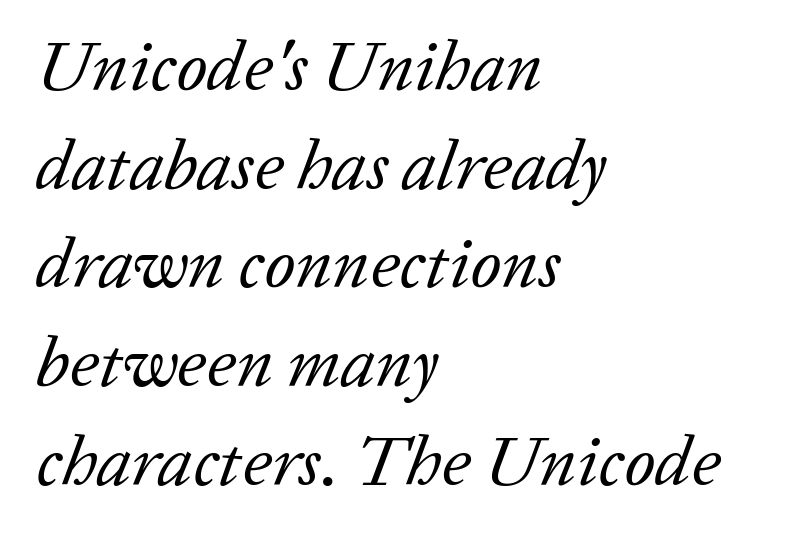
The image shows 71 px regular-weight serif type, italic (leaning right); set left-aligned, normal line spacing (1.39x), normal letter spacing, not underlined; low stroke contrast and a medium x-height.
